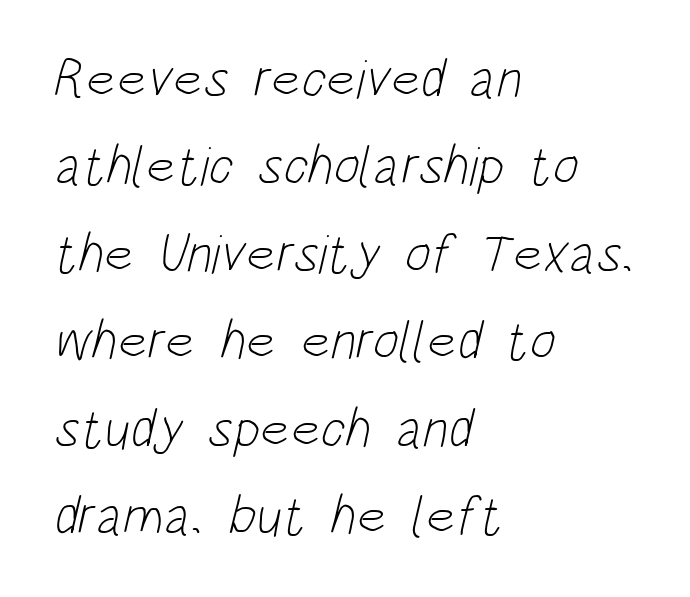
Q: Is the text bold? A: No.
Q: Is the typeface a serif or a sans-serif typeface? A: Sans-serif.
Q: Is the text underlined? A: No.
Q: How is the paragraph aligned? A: Left-aligned.
Q: Is the spacing between letters normal or unusually wide? A: Normal.
Q: Is the spacing between lines tight, normal or loose? A: Normal.
Q: Width (condensed, normal, or wide)? A: Condensed.
Q: Stroke contrast? A: Low.
Q: x-height? A: Large.
Q: Monospaced? A: No.
